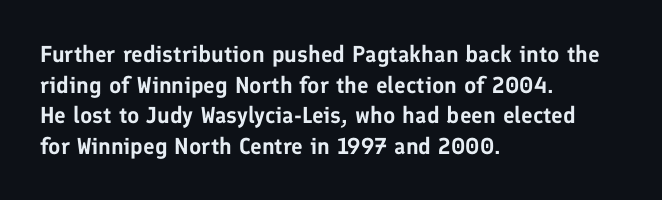
{"italic": "no", "underline": "no", "align": "left", "line_spacing": "normal", "line_spacing_ratio": 1.33, "letter_spacing": "normal", "letter_spacing_em": 0.0, "glyph_px": 23}
